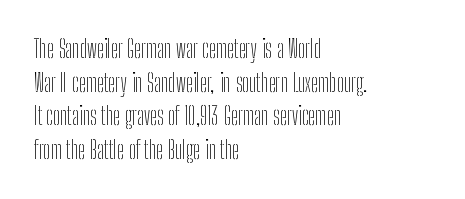
{"italic": "no", "bold": "no", "underline": "no", "align": "left", "line_spacing": "normal", "line_spacing_ratio": 1.4, "letter_spacing": "normal", "letter_spacing_em": 0.0, "glyph_px": 24}
